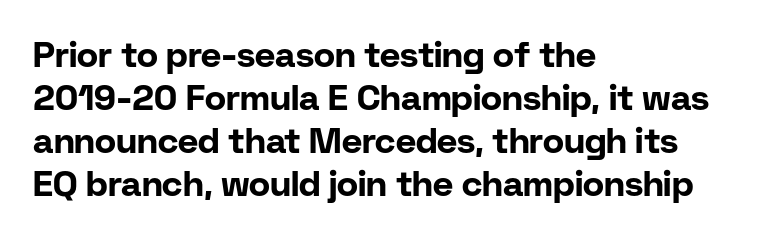
The image shows 35 px bold sans-serif type, upright; set left-aligned, line spacing 1.23x, normal letter spacing, not underlined; low stroke contrast and a medium x-height.
